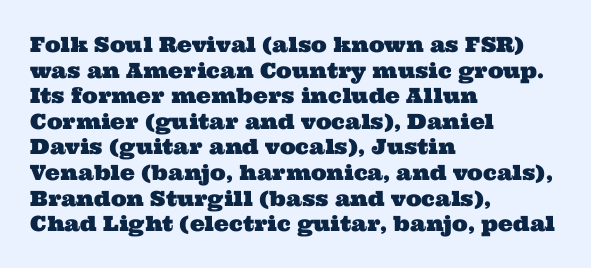
{"underline": "no", "align": "left", "line_spacing_ratio": 1.22, "letter_spacing": "normal", "letter_spacing_em": 0.0, "glyph_px": 21}
